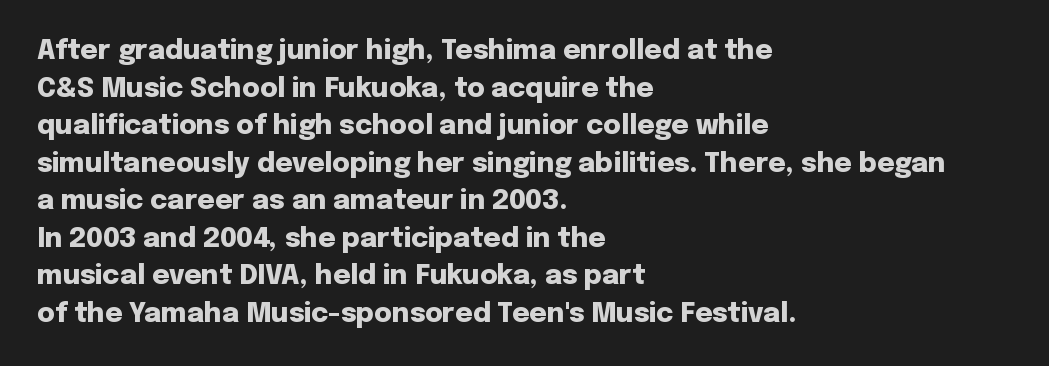
{"italic": "no", "bold": "yes", "underline": "no", "align": "left", "line_spacing": "normal", "line_spacing_ratio": 1.39, "letter_spacing": "normal", "letter_spacing_em": 0.0, "glyph_px": 27}
